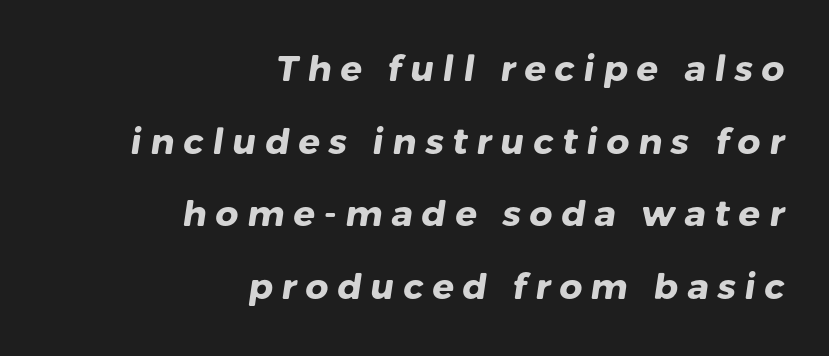
{"serif": "no", "bold": "yes", "weight": "heavy", "width": "normal", "stroke_contrast": "low", "x_height": "medium", "monospaced": "no", "underline": "no", "align": "right", "line_spacing": "loose", "line_spacing_ratio": 2.02, "letter_spacing": "wide", "letter_spacing_em": 0.24, "glyph_px": 36}
